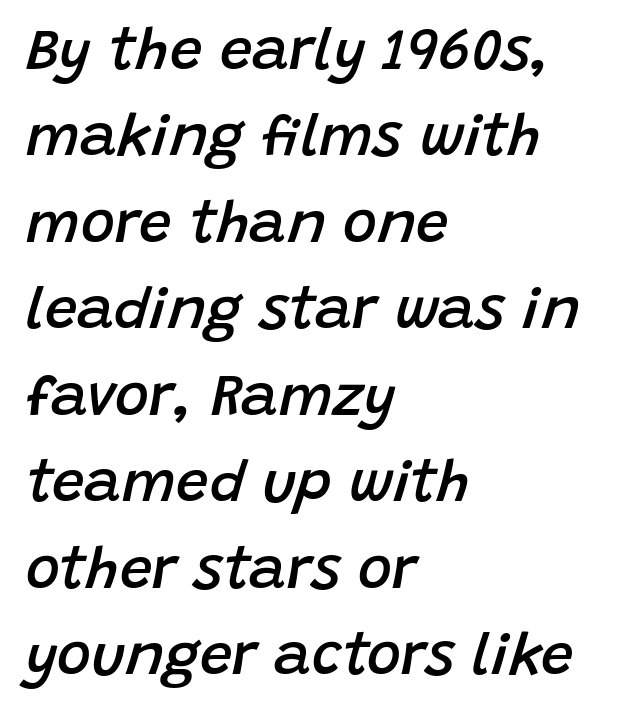
The image shows 58 px semibold type, italic (leaning right); set left-aligned, normal line spacing (1.49x), normal letter spacing, not underlined; low stroke contrast and a large x-height.
